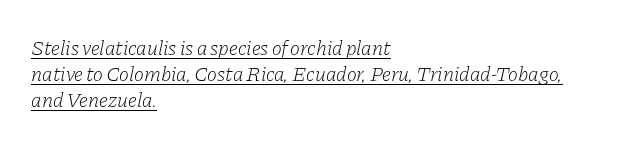
Q: Is the text bold? A: No.
Q: Is the text italic (slanted)? A: Yes, it leans right by about 11 degrees.
Q: Is the text underlined? A: Yes.
Q: How is the paragraph aligned? A: Left-aligned.
Q: Is the spacing between letters normal or unusually wide? A: Normal.
